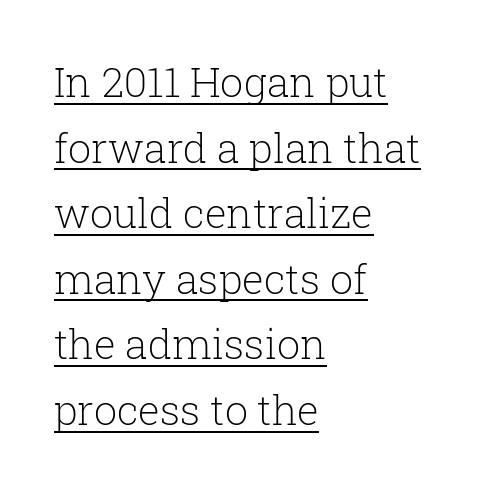
The leading is moderate, giving the passage an even texture. A typesetter would call this zero additional tracking. Short and long lines alike share a common starting point at left. Honestly, the underline is the first thing you notice here.
